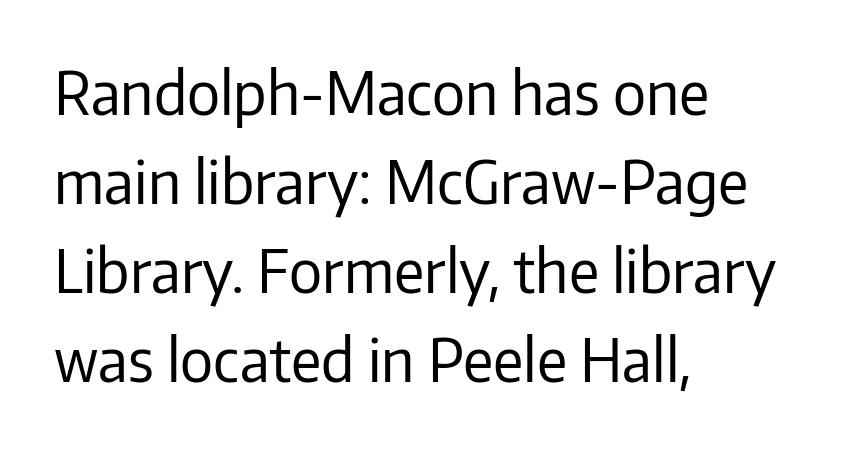
This is not heavy type; no bold has been used. The rendering uses a moderate line-height, typical for paragraphs. Glyph-to-glyph distance matches everyday printed text. Examine the stroke ends and you'll find no serifs. Do the characters align in a grid? No, the font is proportional.
